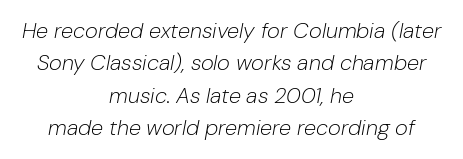
Q: Is the text bold? A: No.
Q: Is the text italic (slanted)? A: Yes, it leans right by about 10 degrees.
Q: Is the text underlined? A: No.
Q: How is the paragraph aligned? A: Centered.
Q: Is the spacing between letters normal or unusually wide? A: Normal.
Q: Is the spacing between lines tight, normal or loose? A: Normal.
